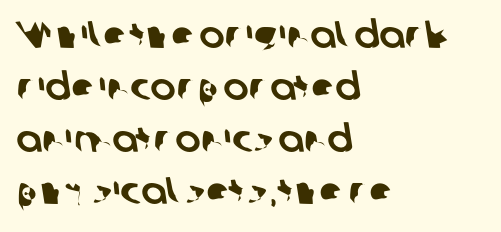
You could not count columns in this text — the font is proportionally spaced. The leading is moderate, giving the passage an even texture. What kind of face is this? One without serifs — a sans. Caption: standard tracking, unaltered.
